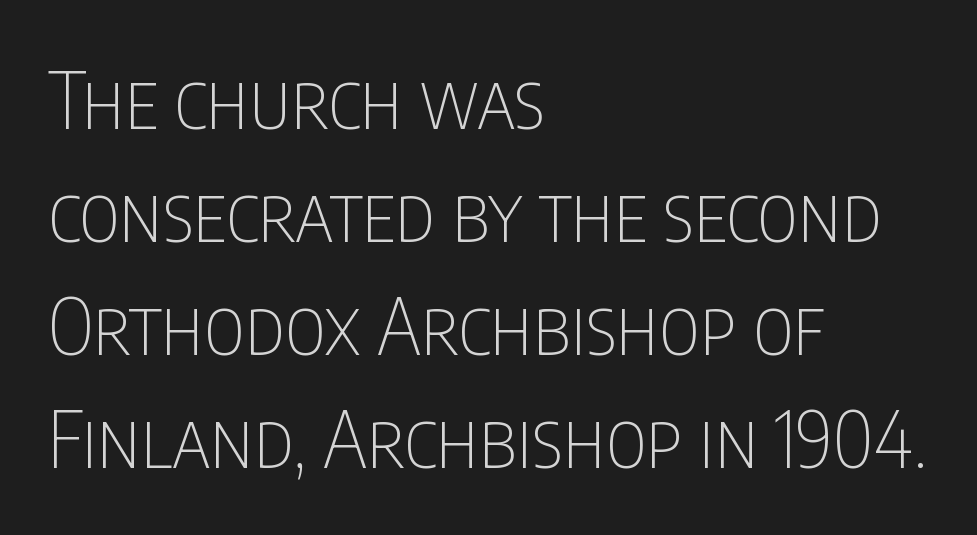
The image shows 78 px thin, condensed sans-serif type, upright; set left-aligned, normal line spacing (1.45x), normal letter spacing, not underlined; low stroke contrast and a large x-height.
